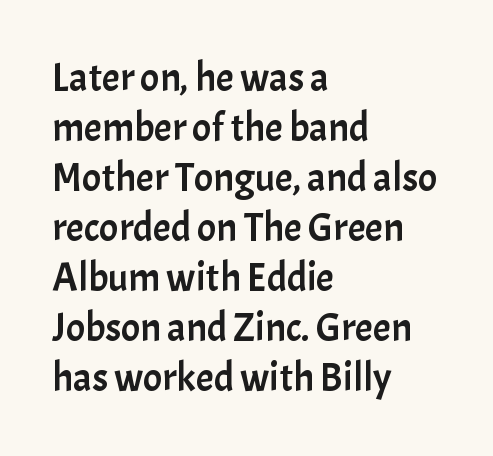
The image shows 40 px sans-serif type, upright; set left-aligned, normal line spacing (1.25x), normal letter spacing, not underlined; low stroke contrast and a medium x-height.
